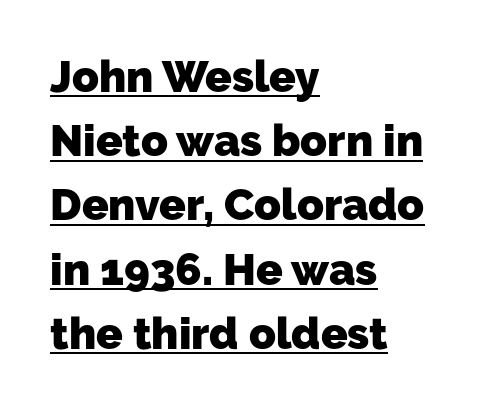
Q: Is the text bold? A: Yes.
Q: Is the typeface a serif or a sans-serif typeface? A: Sans-serif.
Q: Is the text underlined? A: Yes.
Q: How is the paragraph aligned? A: Left-aligned.
Q: Is the spacing between letters normal or unusually wide? A: Normal.
Q: Is the spacing between lines tight, normal or loose? A: Normal.
Q: Width (condensed, normal, or wide)? A: Normal.
Q: Stroke contrast? A: Low.
Q: x-height? A: Medium.
Q: Monospaced? A: No.
